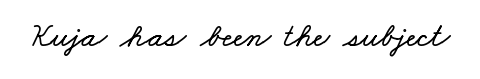
Q: Is the text underlined? A: No.
Q: Is the spacing between letters normal or unusually wide? A: Normal.
Q: Width (condensed, normal, or wide)? A: Wide.
Q: Stroke contrast? A: Low.
Q: x-height? A: Small.
Q: Monospaced? A: No.
